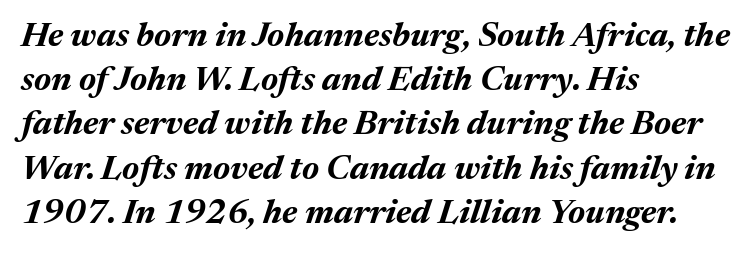
The image shows 34 px bold type, italic (leaning right); set left-aligned, normal line spacing (1.3x), normal letter spacing, not underlined; medium stroke contrast and a medium x-height.
